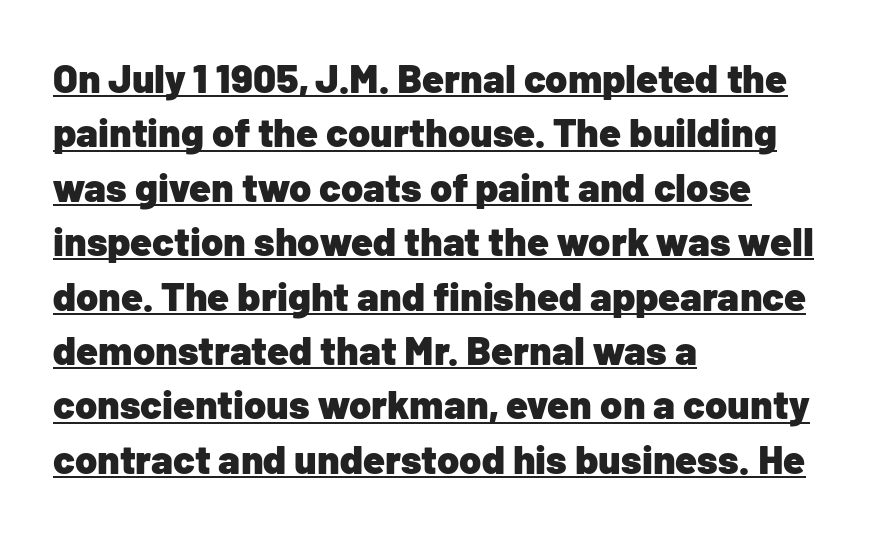
Q: Is the text bold? A: Yes.
Q: Is the text italic (slanted)? A: No, it is upright.
Q: Is the typeface a serif or a sans-serif typeface? A: Sans-serif.
Q: Is the text underlined? A: Yes.
Q: How is the paragraph aligned? A: Left-aligned.
Q: Is the spacing between letters normal or unusually wide? A: Normal.
Q: Is the spacing between lines tight, normal or loose? A: Normal.
Q: Width (condensed, normal, or wide)? A: Normal.
Q: Stroke contrast? A: Low.
Q: x-height? A: Medium.
Q: Monospaced? A: No.
